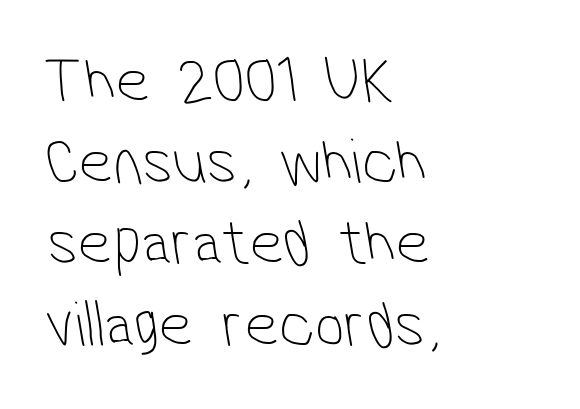
This sample uses plain, unmodified letter spacing. This sample has the flowing, uneven cadence of proportional lettering. This rendering employs a face without finishing strokes, i.e., a sans-serif. Underlining? Definitely not there. Casual observation: everything's shoved over to the left.
